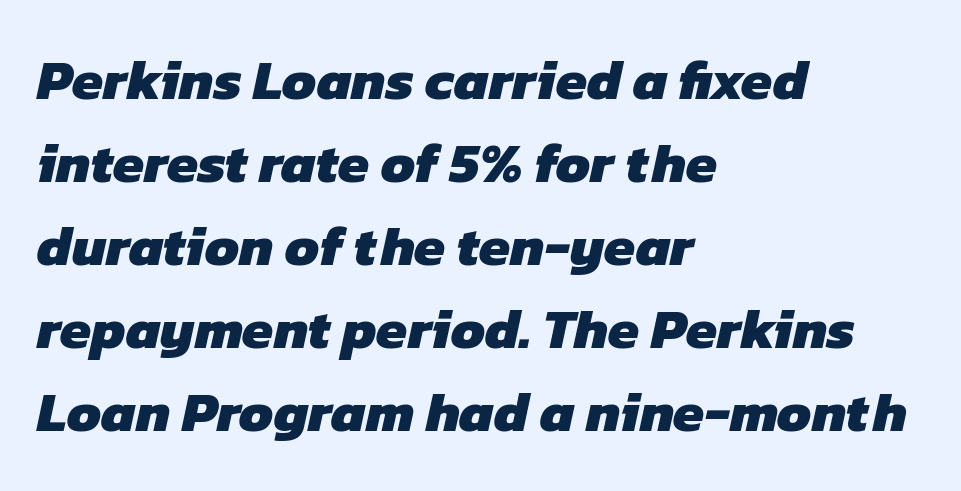
The image shows 56 px heavy sans-serif type; set left-aligned, normal line spacing (1.48x), normal letter spacing, not underlined; low stroke contrast and a medium x-height.
